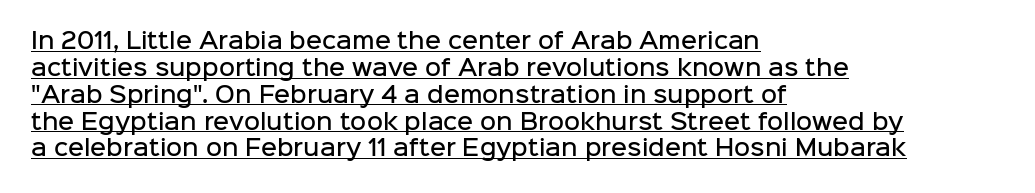
{"italic": "no", "bold": "semi", "underline": "yes", "align": "left", "line_spacing_ratio": 1.22, "letter_spacing": "normal", "letter_spacing_em": 0.0, "glyph_px": 22}
